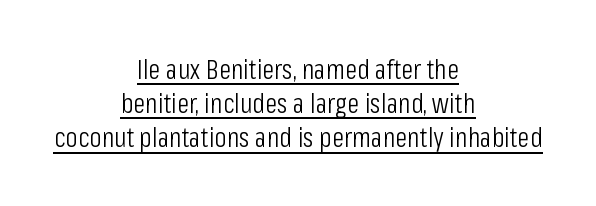
The image shows 28 px light, condensed sans-serif type, upright; set centered, line spacing 1.22x, normal letter spacing, underlined; low stroke contrast and a medium x-height.
